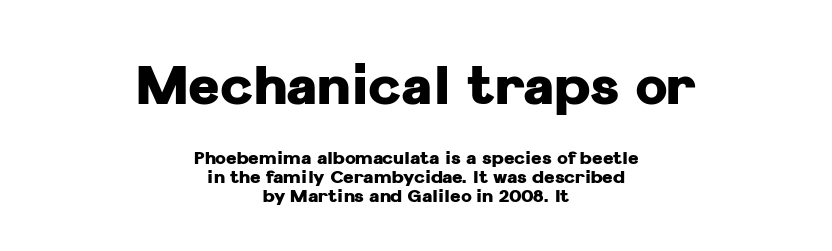
The image shows 54 px heavy sans-serif type, upright; set centered, tight line spacing (1.05x), normal letter spacing, not underlined; the first (top) block is 3.0x larger; low stroke contrast and a medium x-height.
